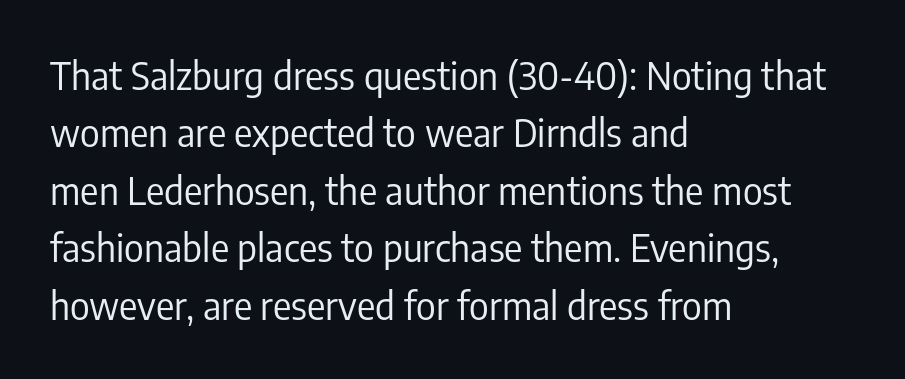
The type family on display is of the sans-serif kind. Do the characters align in a grid? No, the font is proportional. You can tell it's not italic because the verticals are truly vertical. Nothing heavy about these letters — not bold at all. Nothing unusual about the tracking: characters are spaced as the font intends.
